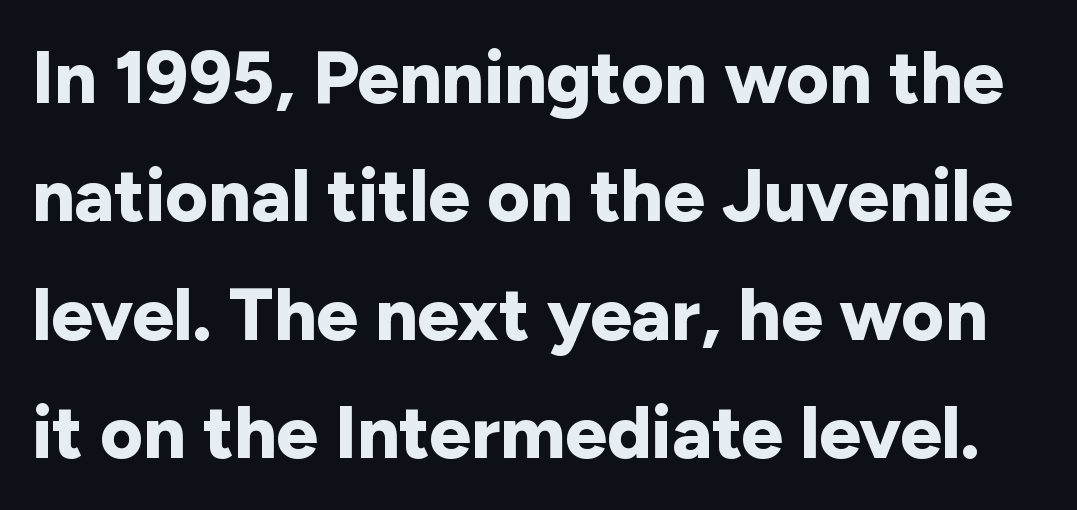
Q: Is the text bold? A: Yes.
Q: Is the text italic (slanted)? A: No, it is upright.
Q: Is the typeface a serif or a sans-serif typeface? A: Sans-serif.
Q: Is the text underlined? A: No.
Q: Is the spacing between letters normal or unusually wide? A: Normal.
Q: Is the spacing between lines tight, normal or loose? A: Normal.
Q: Width (condensed, normal, or wide)? A: Normal.
Q: Stroke contrast? A: Low.
Q: x-height? A: Medium.
Q: Monospaced? A: No.
